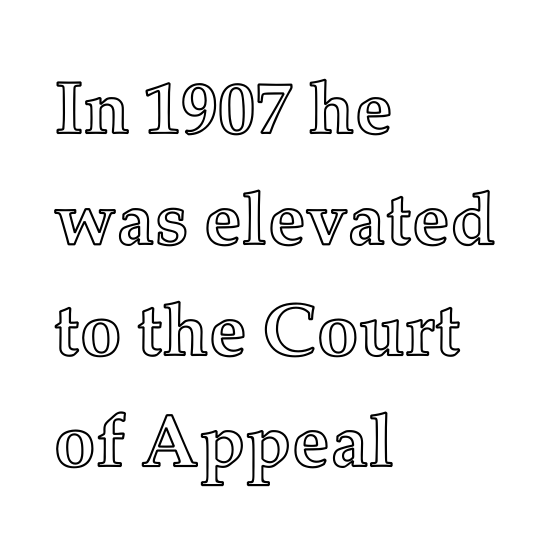
Q: Is the text italic (slanted)? A: No, it is upright.
Q: Is the text underlined? A: No.
Q: How is the paragraph aligned? A: Left-aligned.
Q: Is the spacing between letters normal or unusually wide? A: Normal.
Q: Is the spacing between lines tight, normal or loose? A: Normal.
Q: Width (condensed, normal, or wide)? A: Normal.
Q: x-height? A: Medium.
Q: Monospaced? A: No.
